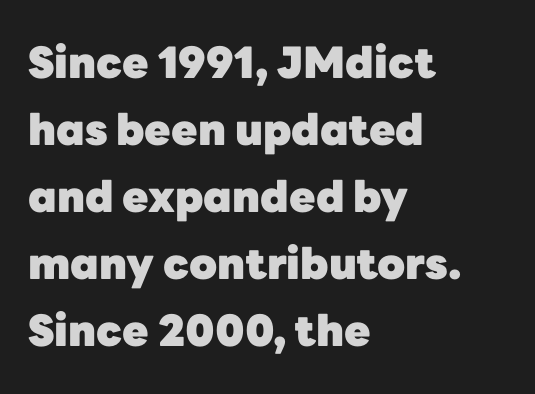
Q: Is the text bold? A: Yes.
Q: Is the text italic (slanted)? A: No, it is upright.
Q: Is the typeface a serif or a sans-serif typeface? A: Sans-serif.
Q: Is the text underlined? A: No.
Q: How is the paragraph aligned? A: Left-aligned.
Q: Is the spacing between letters normal or unusually wide? A: Normal.
Q: Is the spacing between lines tight, normal or loose? A: Normal.
Q: Width (condensed, normal, or wide)? A: Normal.
Q: Stroke contrast? A: Low.
Q: x-height? A: Medium.
Q: Monospaced? A: No.
